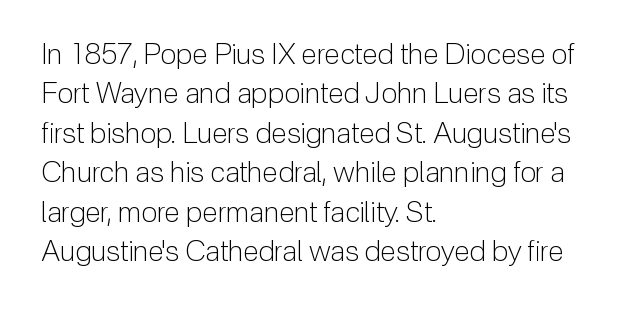
{"serif": "no", "italic": "no", "bold": "no", "weight": "light", "width": "normal", "stroke_contrast": "low", "x_height": "medium", "monospaced": "no", "underline": "no", "align": "left", "line_spacing": "normal", "line_spacing_ratio": 1.36, "letter_spacing": "normal", "letter_spacing_em": 0.0, "glyph_px": 29}
